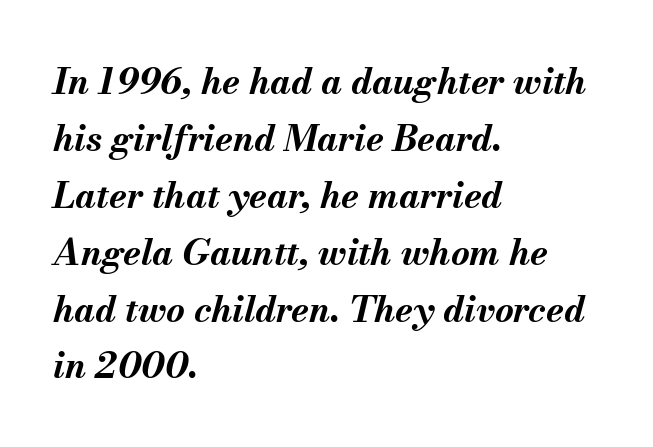
Compared with typical body copy, the letter spacing here is the same. Every row of glyphs begins at an identical x-position on the left. The foot of each line stays bare and open. Heavy-handed strokes throughout: this text is bold. Every character sits at an angle, as italics do. Reading down the column, the eye jumps a familiar distance to each next line.
